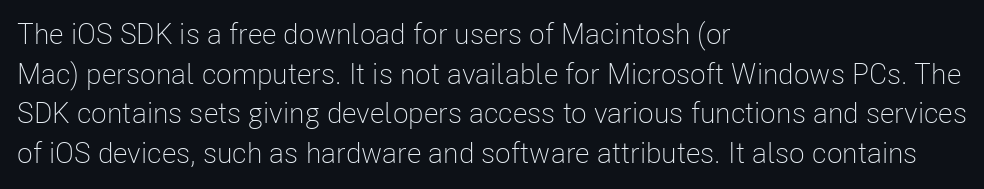
The image shows 29 px light, condensed sans-serif type, upright; set left-aligned, normal line spacing (1.37x), normal letter spacing, not underlined; low stroke contrast and a medium x-height.
